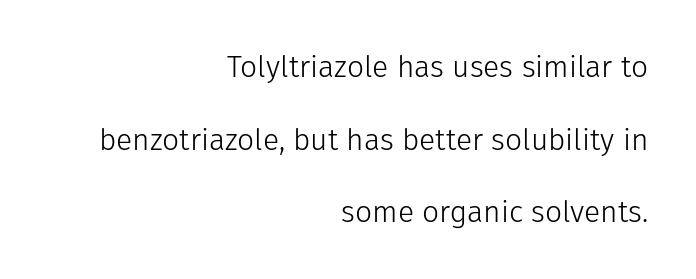
These lines stand farther apart than default settings would place them. The font sits on the lighter half of the weight spectrum, regular included. A typesetter would call this proportional, since set widths differ per character. Posture: vertical. Does the copy run flush right? Yes — the right margin is perfectly even. These lines keep a tight, regular rhythm from letter to letter.
